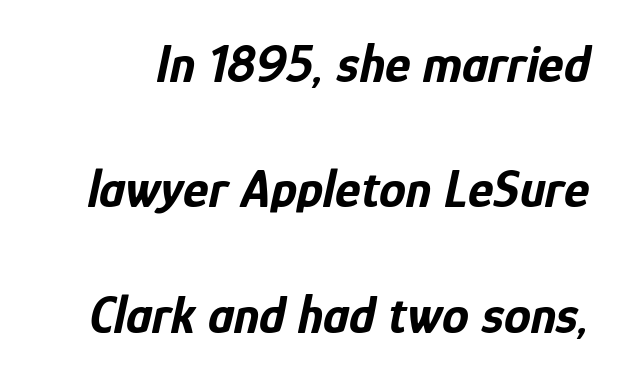
Slant detected: the letters are inclined. This rendering leaves character spacing at its baseline value. Look at the stroke-to-counter ratio: heavy, a bold. Vertically, the passage feels expansive, rows floating well apart. Do the characters align in a grid? No, the font is proportional.
